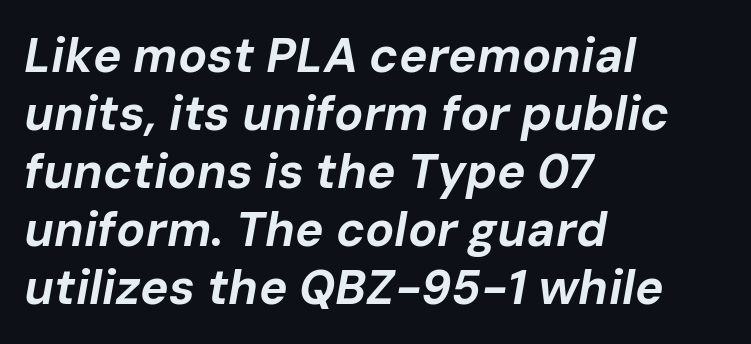
Q: Is the text bold? A: Yes.
Q: Is the text italic (slanted)? A: Yes, it leans right by about 10 degrees.
Q: Is the text underlined? A: No.
Q: How is the paragraph aligned? A: Left-aligned.
Q: Is the spacing between letters normal or unusually wide? A: Normal.
Q: Width (condensed, normal, or wide)? A: Normal.
Q: Stroke contrast? A: Low.
Q: x-height? A: Medium.
Q: Monospaced? A: No.
